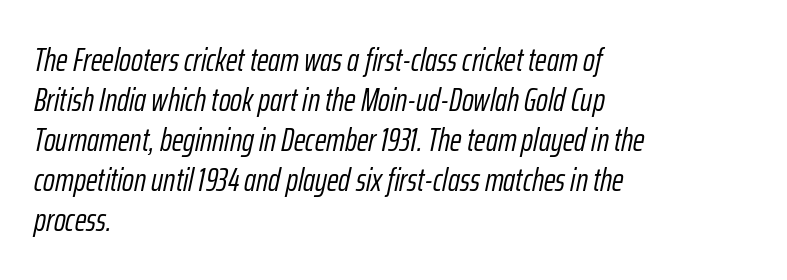
Stems here are at most as thick as an everyday book face. Each letter keeps its own natural width here, so spacing adapts to shape. What's the leading like? Ordinary, nothing unusual. When letters slant like this, we call the style italic. Nobody touched the tracking dial on this one.
